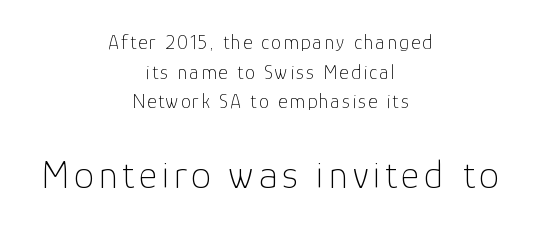
{"serif": "no", "italic": "no", "bold": "no", "weight": "thin", "width": "normal", "stroke_contrast": "low", "x_height": "medium", "monospaced": "no", "underline": "no", "align": "center", "line_spacing": "normal", "line_spacing_ratio": 1.48, "larger_block": "second", "size_ratio": 2.0, "glyph_px": 40}
